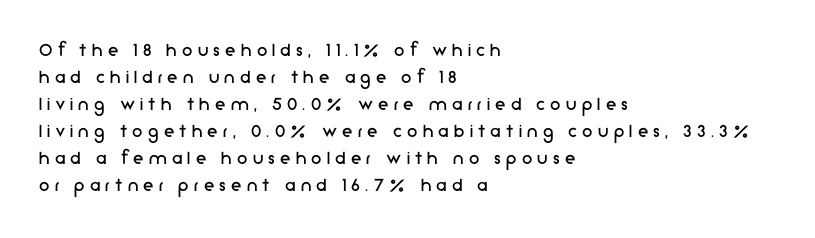
{"italic": "no", "bold": "no", "underline": "no", "align": "left", "line_spacing": "normal", "line_spacing_ratio": 1.29, "letter_spacing": "wide", "letter_spacing_em": 0.25, "glyph_px": 21}
